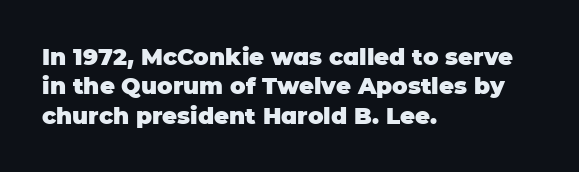
The image shows 23 px bold type, upright; set left-aligned, normal line spacing (1.28x), normal letter spacing, not underlined.
